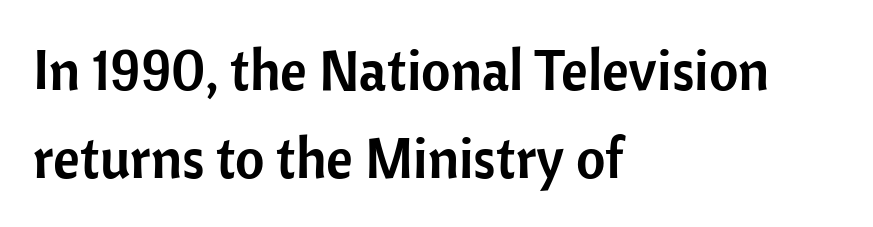
{"serif": "no", "italic": "no", "width": "normal", "stroke_contrast": "low", "x_height": "medium", "monospaced": "no", "underline": "no", "align": "left", "line_spacing": "normal", "line_spacing_ratio": 1.55, "letter_spacing": "normal", "letter_spacing_em": 0.0, "glyph_px": 57}
